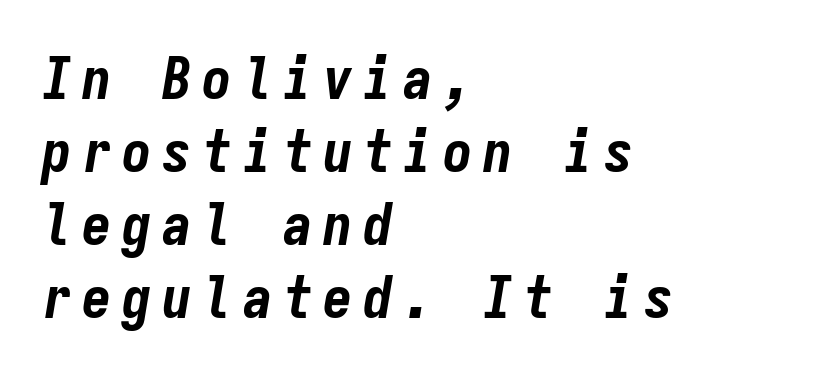
The space directly below the letters is spotless. A dark, heavy texture on the line: the type is bold. The passage shown is typed in a monospace face where columns stay perfectly aligned. A classic flush-left, rag-right setting is used for this passage. Posture: slanted.
